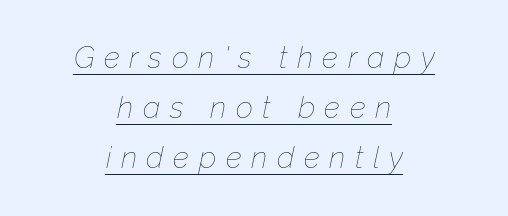
Q: Is the text bold? A: No.
Q: Is the text italic (slanted)? A: Yes, it leans right by about 12 degrees.
Q: Is the text underlined? A: Yes.
Q: How is the paragraph aligned? A: Centered.
Q: Is the spacing between letters normal or unusually wide? A: Unusually wide.
Q: Is the spacing between lines tight, normal or loose? A: Normal.
Q: Width (condensed, normal, or wide)? A: Normal.
Q: Stroke contrast? A: Low.
Q: x-height? A: Medium.
Q: Monospaced? A: No.
